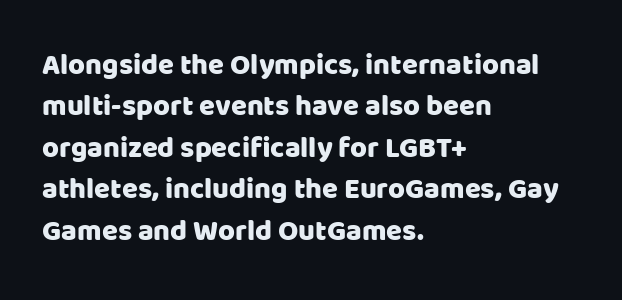
The image shows 29 px sans-serif type, upright; set left-aligned, normal line spacing (1.43x), normal letter spacing, not underlined; low stroke contrast and a large x-height.
